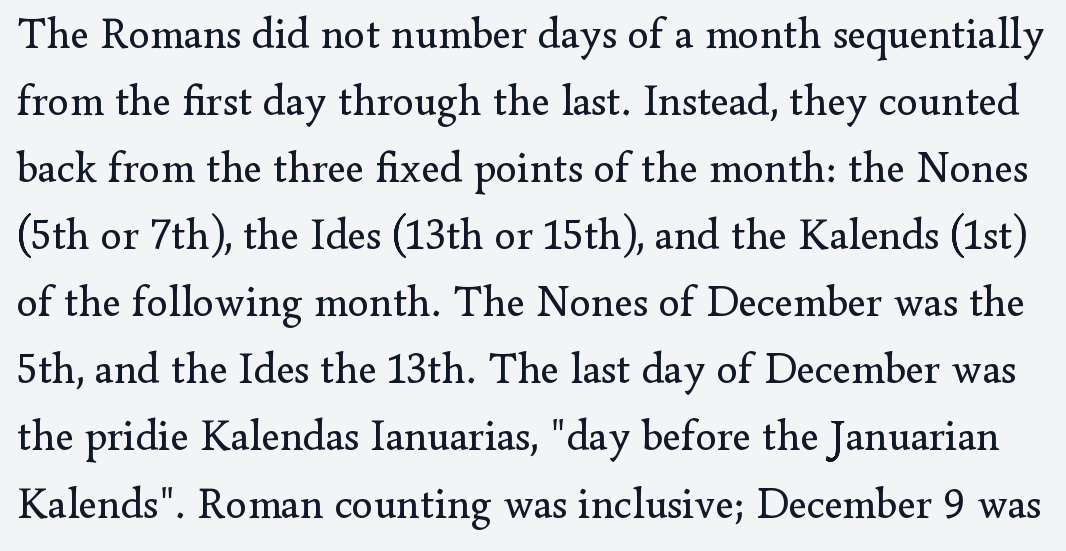
{"serif": "yes", "italic": "no", "bold": "no", "weight": "regular", "width": "normal", "stroke_contrast": "low", "x_height": "small", "monospaced": "no", "underline": "no", "line_spacing": "normal", "line_spacing_ratio": 1.56, "letter_spacing": "normal", "letter_spacing_em": 0.0, "glyph_px": 43}
